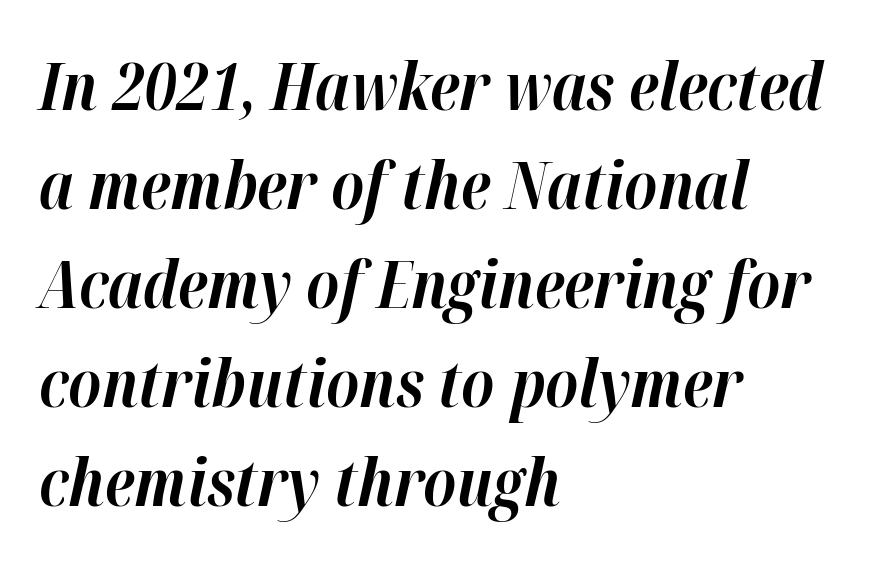
The image shows 66 px bold type, italic (leaning right); set left-aligned, normal line spacing (1.5x), normal letter spacing, not underlined; high stroke contrast and a medium x-height.
